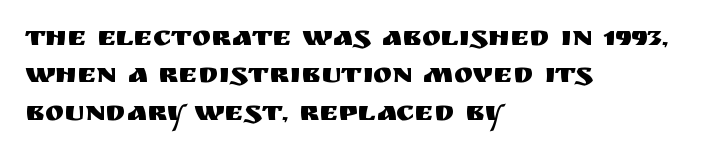
{"serif": "no", "italic": "no", "width": "normal", "stroke_contrast": "medium", "x_height": "large", "monospaced": "no", "underline": "no", "align": "left", "line_spacing": "normal", "line_spacing_ratio": 1.29, "letter_spacing": "normal", "letter_spacing_em": 0.0, "glyph_px": 29}
